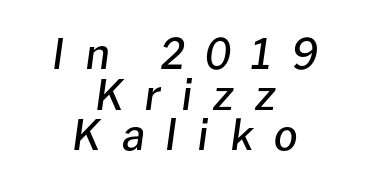
{"italic": "yes", "lean": "right", "slant_degrees": 8, "bold": "semi", "weight": "semibold", "width": "normal", "stroke_contrast": "low", "x_height": "medium", "monospaced": "no", "underline": "no", "align": "center", "line_spacing": "tight", "line_spacing_ratio": 0.97, "letter_spacing": "wide", "letter_spacing_em": 0.49, "glyph_px": 42}
